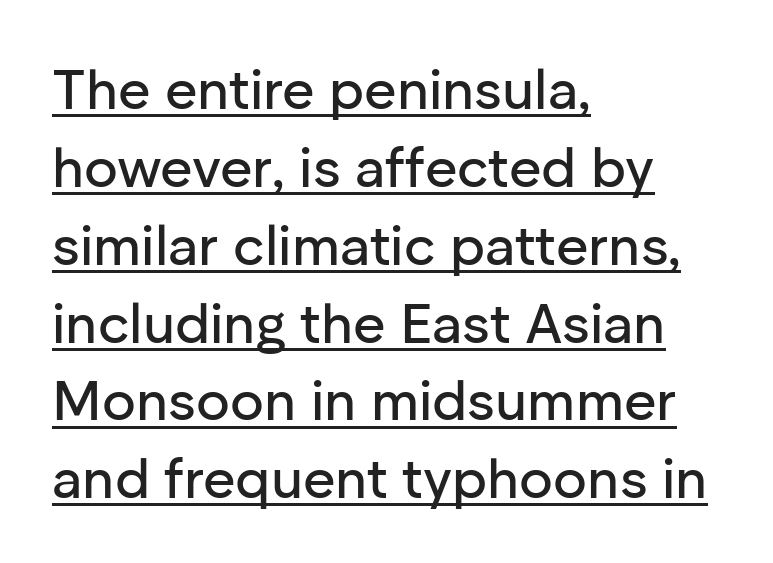
Baseline-to-baseline distance is the conventional proportion of letter height. Serif or sans? Sans — the stroke terminals are bare. The tracking reads as untouched default to a designer's eye. This is underlined copy, the kind a proofreader might mark for attention.
